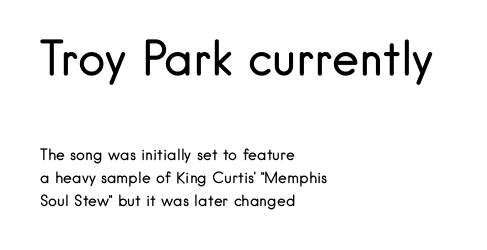
Tall strokes in this sample are plumb rather than angled. Top chunk: large. Bottom chunk: small. Plain, unruled lines of type. Compared with a typical body face, this is equally light or lighter still. Font category for this specimen: sans-serif. Compared with a centered layout, this one pins lines to the left instead.
